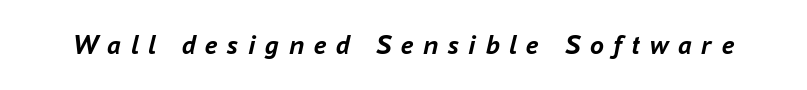
Think of a printed novel: that variable character pitch is what you see here. The font is running at its bold setting. The glyphs look as if they've been sheared to an angle. The space beneath each line is pristine and unruled. There is plenty of visible air inserted between adjacent glyphs.
